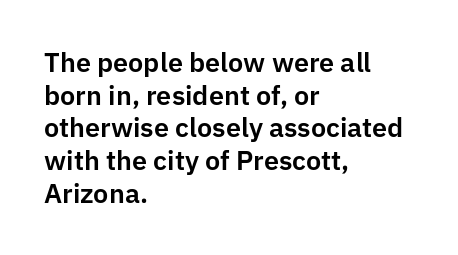
Words float on clear page, feet unadorned. Words appear dense and cohesive because spacing is normal. The lettering holds an erect, upright posture throughout. If you drew a ruler down the left edge, every line would touch it.
